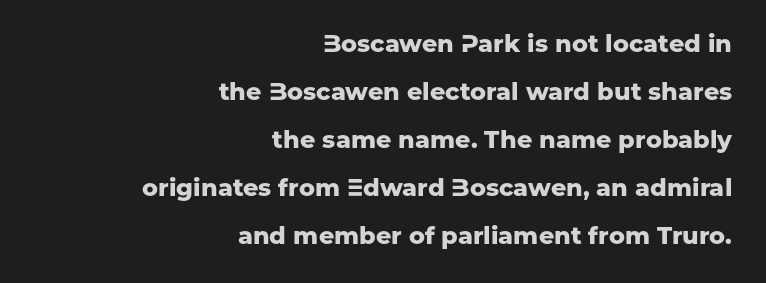
In terms of posture, this sample is upright. The gap between lines stays unmarked. If you measured baseline to baseline, you'd find a long distance. The font is running at its bold setting. Does extra space separate the letters? No, they use regular spacing. A flush-right, rag-left setting is used for this passage.
